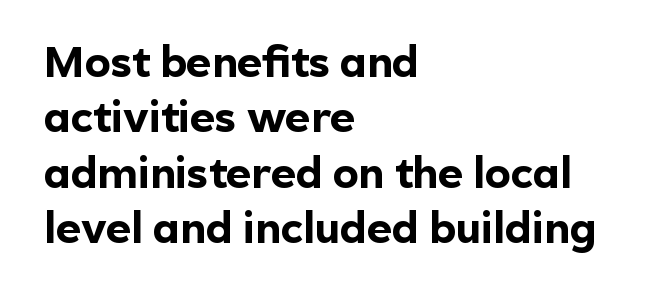
The image shows 43 px bold sans-serif type, upright; set left-aligned, normal line spacing (1.29x), normal letter spacing, not underlined; a medium x-height.
